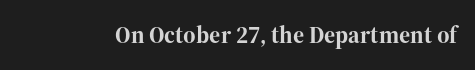
Q: Is the text bold? A: Yes.
Q: Is the text italic (slanted)? A: No, it is upright.
Q: Is the text underlined? A: No.
Q: Is the spacing between letters normal or unusually wide? A: Normal.
